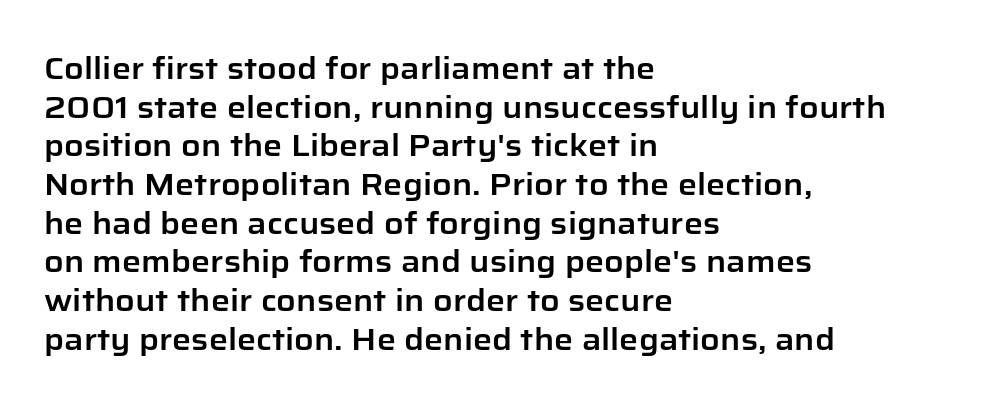
If you measured baseline to baseline, you'd find a middling distance. If you drew a ruler down the left edge, every line would touch it. The strip under each line holds only bare page. Font category for this specimen: sans-serif.
